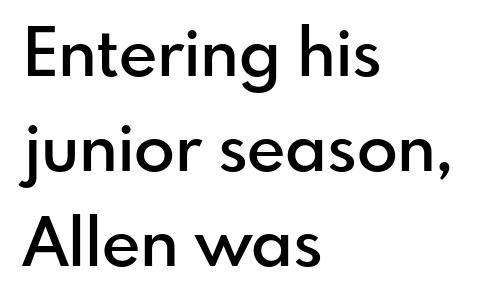
The image shows 67 px semibold sans-serif type, upright; set left-aligned, normal line spacing (1.42x), normal letter spacing, not underlined; low stroke contrast and a small x-height.
